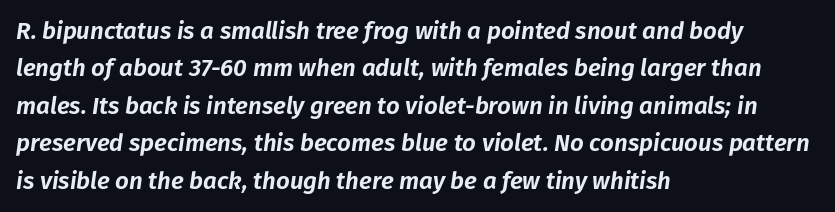
The rendering uses a moderate line-height, typical for paragraphs. Underlining? Definitely not there. Tall strokes in this sample are angled rather than plumb. Left-aligned paragraph, ragged on the right. Tracking value appears to be zero — textbook default spacing.
